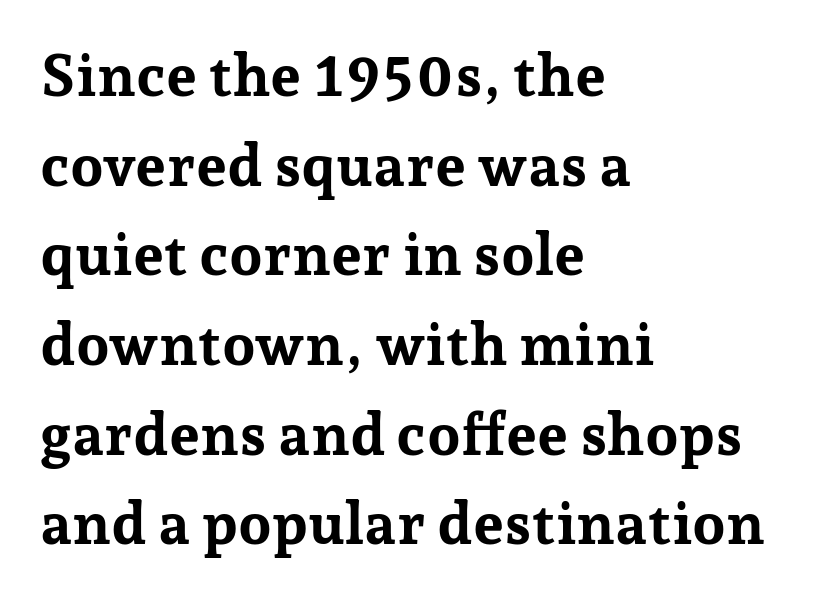
This is serif lettering, the kind often seen in printed books. A classic flush-left, rag-right setting is used for this passage. The gap between lines stays unmarked. The font's upright variant was chosen for this text.
